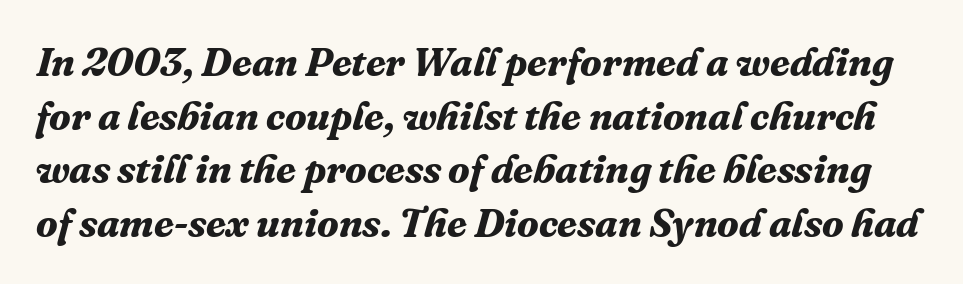
{"serif": "yes", "italic": "yes", "lean": "right", "slant_degrees": 16, "bold": "yes", "weight": "bold", "width": "normal", "stroke_contrast": "medium", "x_height": "medium", "monospaced": "no", "underline": "no", "line_spacing": "normal", "line_spacing_ratio": 1.34, "letter_spacing": "normal", "letter_spacing_em": 0.0, "glyph_px": 40}
